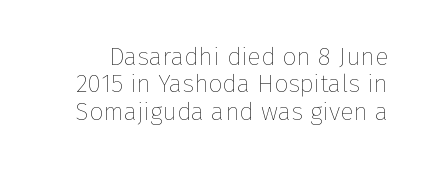
The image shows 25 px text type, upright; set tight line spacing (1.1x), normal letter spacing, not underlined.
